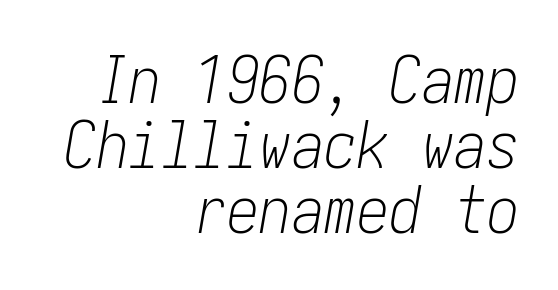
The image shows 65 px light, condensed type, italic (leaning right); set right-aligned, tight line spacing (1.0x), normal letter spacing, not underlined; low stroke contrast and a medium x-height.
